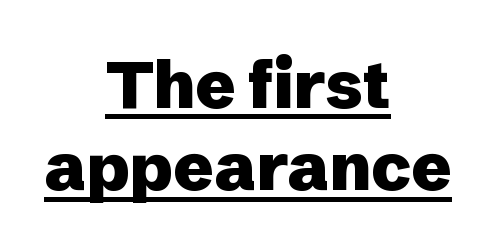
Q: Is the text bold? A: Yes.
Q: Is the text italic (slanted)? A: No, it is upright.
Q: Is the typeface a serif or a sans-serif typeface? A: Sans-serif.
Q: Is the text underlined? A: Yes.
Q: How is the paragraph aligned? A: Centered.
Q: Is the spacing between letters normal or unusually wide? A: Normal.
Q: Is the spacing between lines tight, normal or loose? A: Normal.
Q: Width (condensed, normal, or wide)? A: Normal.
Q: Stroke contrast? A: Low.
Q: x-height? A: Medium.
Q: Monospaced? A: No.
